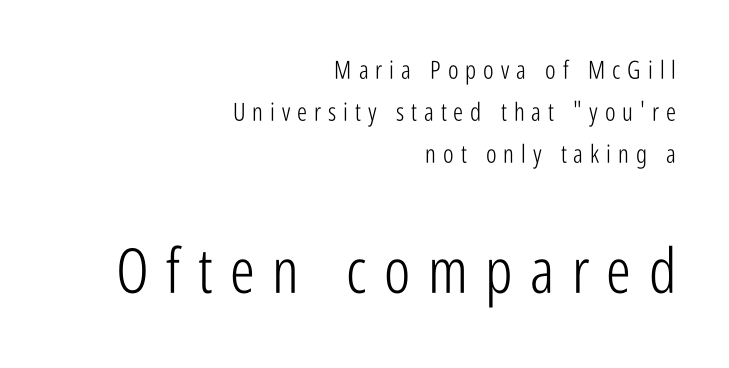
Q: Is the text bold? A: No.
Q: Is the text italic (slanted)? A: No, it is upright.
Q: Is the typeface a serif or a sans-serif typeface? A: Sans-serif.
Q: Is the text underlined? A: No.
Q: How is the paragraph aligned? A: Right-aligned.
Q: Is the spacing between letters normal or unusually wide? A: Unusually wide.
Q: Is the spacing between lines tight, normal or loose? A: Normal.
Q: Which block of text is set in a larger size, the first (top) or the second (bottom)? A: The second (bottom) one.
Q: Width (condensed, normal, or wide)? A: Condensed.
Q: Stroke contrast? A: Low.
Q: x-height? A: Medium.
Q: Monospaced? A: No.
